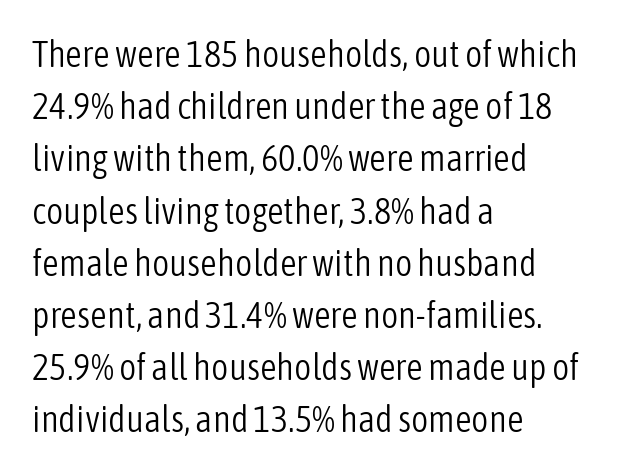
{"serif": "no", "italic": "no", "bold": "no", "weight": "light", "width": "condensed", "stroke_contrast": "low", "x_height": "medium", "monospaced": "no", "underline": "no", "align": "left", "line_spacing": "normal", "line_spacing_ratio": 1.41, "letter_spacing": "normal", "letter_spacing_em": 0.0, "glyph_px": 37}
